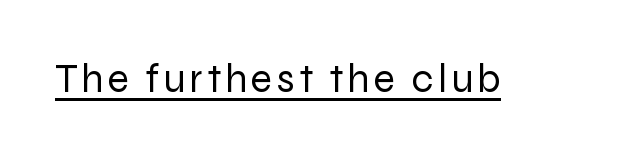
The image shows 40 px regular-weight sans-serif type, upright; set underlined; low stroke contrast and a medium x-height.
